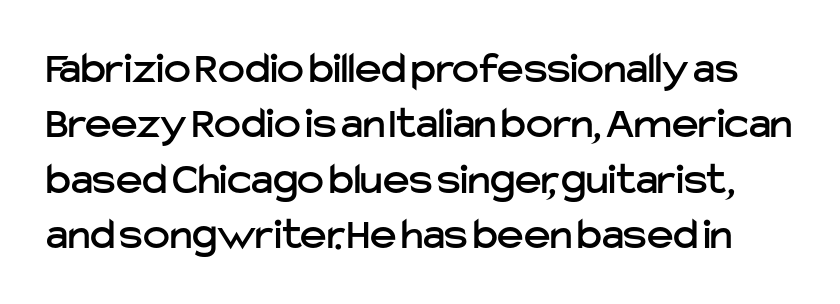
Q: Is the text italic (slanted)? A: No, it is upright.
Q: Is the typeface a serif or a sans-serif typeface? A: Sans-serif.
Q: Is the text underlined? A: No.
Q: Is the spacing between letters normal or unusually wide? A: Normal.
Q: Width (condensed, normal, or wide)? A: Normal.
Q: Stroke contrast? A: Low.
Q: x-height? A: Medium.
Q: Monospaced? A: No.
